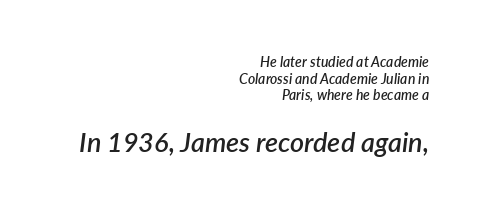
Q: Is the text bold? A: Semi-bold.
Q: Is the text italic (slanted)? A: Yes, it leans right by about 7 degrees.
Q: Is the text underlined? A: No.
Q: How is the paragraph aligned? A: Right-aligned.
Q: Is the spacing between letters normal or unusually wide? A: Normal.
Q: Which block of text is set in a larger size, the first (top) or the second (bottom)? A: The second (bottom) one.
